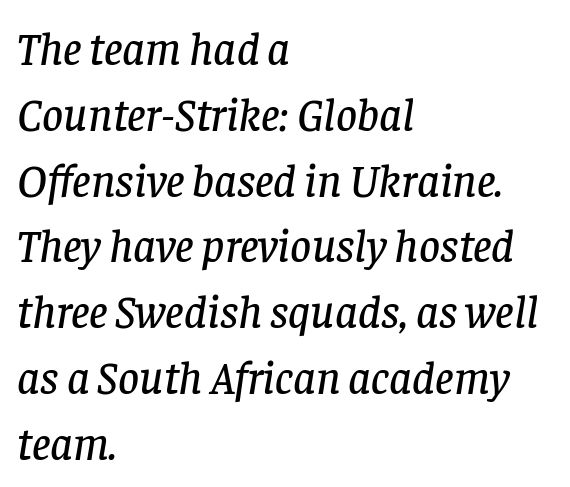
Where is the straight margin? On the left. Glance below the letters and you will spot only blank space. Default kerning and tracking; the words read as compact shapes. The letters advance in unequal steps, a hallmark of proportional type. Leading: standard. Observe the lean: these are italic letterforms.
